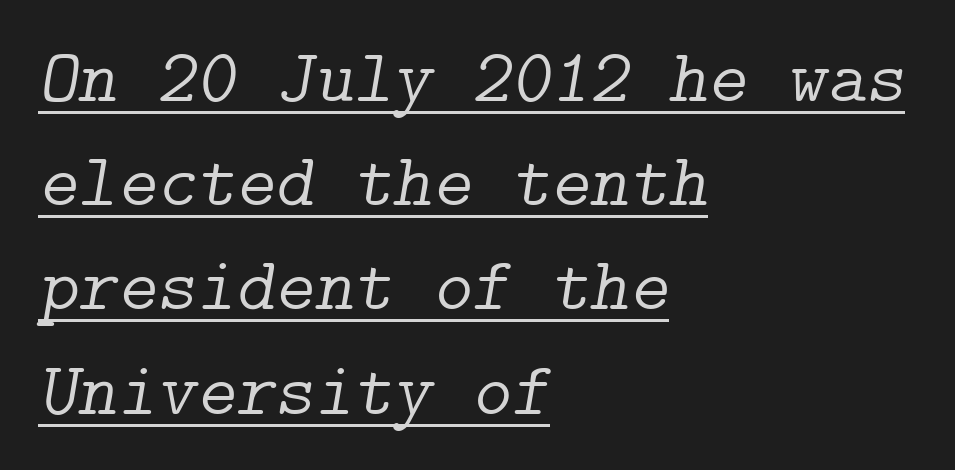
This sample keeps an unexceptional amount of space between lines. Emphasis-style slanted type is in use. The paragraph shown leans on its left margin. Glyph-to-glyph distance matches everyday printed text.
